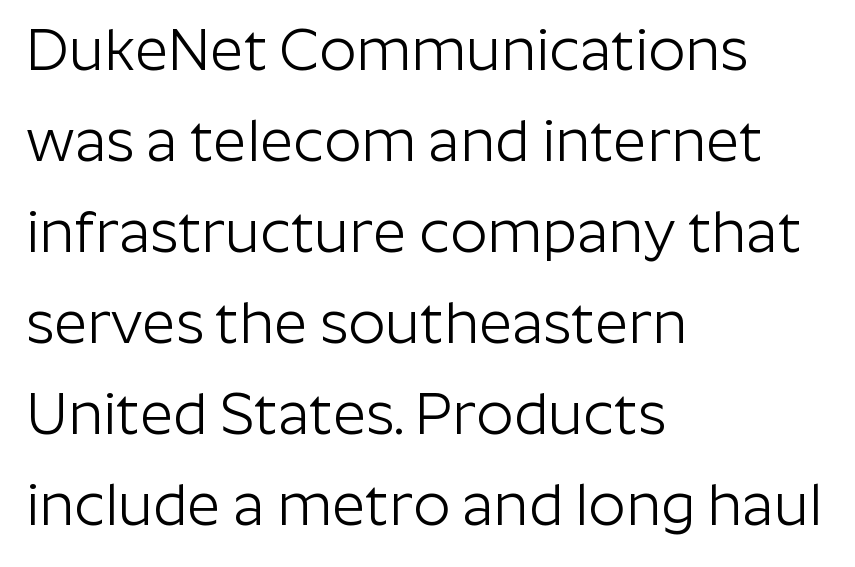
The image shows 58 px light sans-serif type, upright; set left-aligned, normal line spacing (1.57x), normal letter spacing, not underlined; low stroke contrast and a medium x-height.
